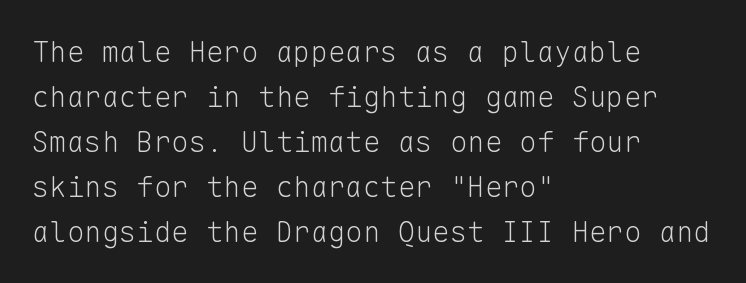
{"serif": "no", "italic": "no", "bold": "no", "weight": "light", "width": "normal", "stroke_contrast": "low", "x_height": "medium", "monospaced": "yes", "underline": "no", "align": "left", "line_spacing": "normal", "line_spacing_ratio": 1.55, "letter_spacing": "normal", "letter_spacing_em": 0.0, "glyph_px": 29}
